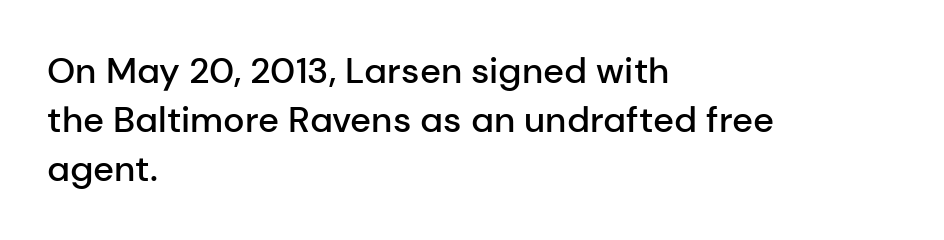
Every stem runs plumb, perpendicular to the baseline. The strip under each line holds only bare page. What weight is shown? A semibold, between regular and bold. Observe the absence of serifs on each vertical stroke in this sample. In terms of letterspacing, this is plain default setting. Rows of type keep a routine distance in the vertical direction.
